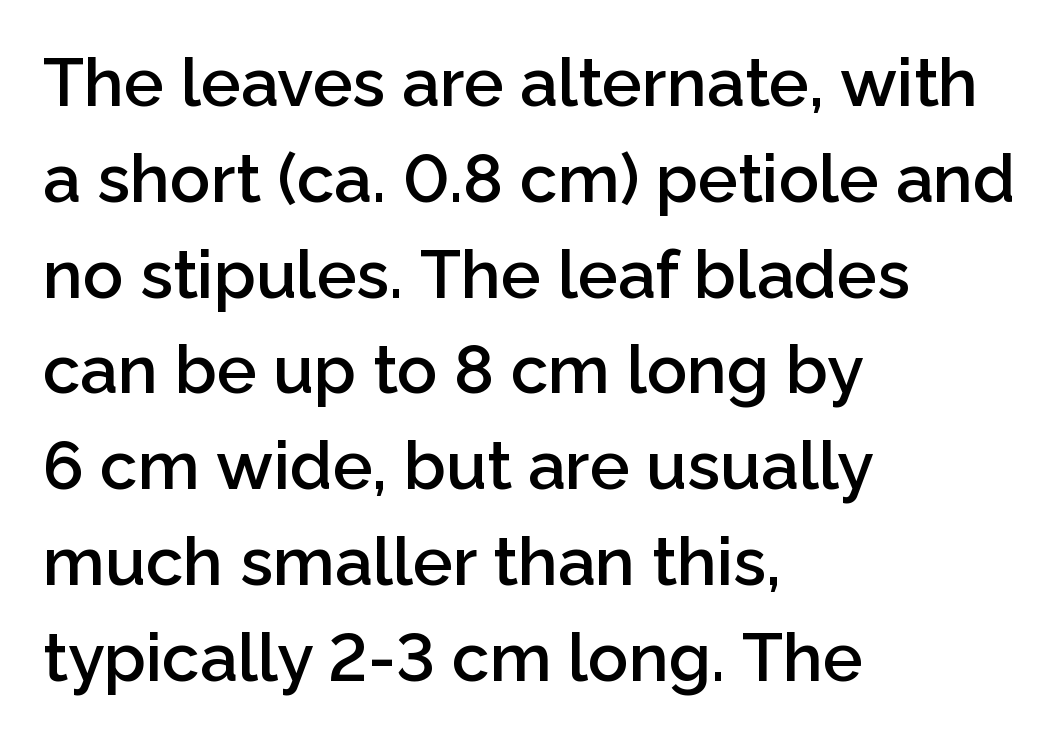
{"serif": "no", "italic": "no", "bold": "semi", "weight": "semibold", "width": "normal", "stroke_contrast": "low", "x_height": "medium", "monospaced": "no", "underline": "no", "align": "left", "line_spacing": "normal", "line_spacing_ratio": 1.43, "letter_spacing": "normal", "letter_spacing_em": 0.0, "glyph_px": 67}
